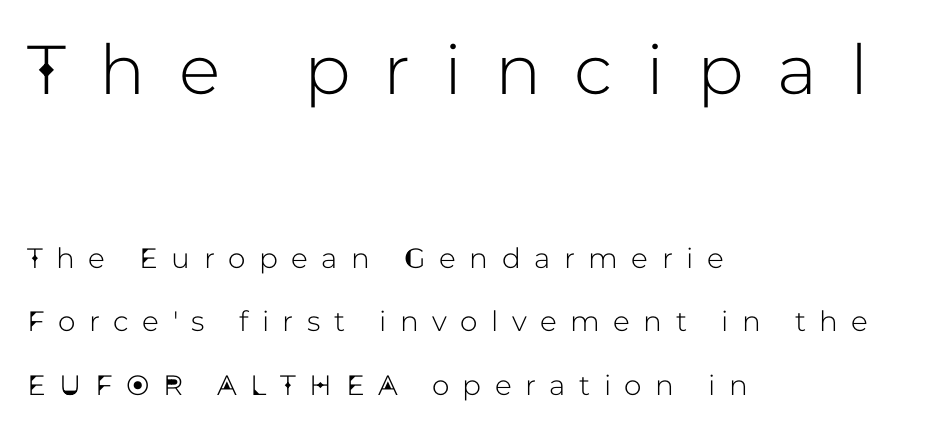
{"serif": "no", "italic": "no", "width": "normal", "stroke_contrast": "low", "x_height": "medium", "monospaced": "no", "underline": "no", "align": "left", "line_spacing": "loose", "line_spacing_ratio": 2.28, "letter_spacing": "wide", "letter_spacing_em": 0.48, "larger_block": "first", "size_ratio": 2.46, "glyph_px": 69}
